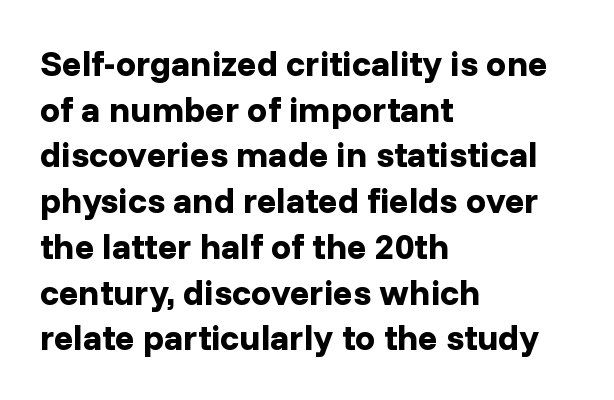
The image shows 36 px bold sans-serif type, upright; set left-aligned, normal line spacing (1.27x), normal letter spacing, not underlined; low stroke contrast and a medium x-height.
